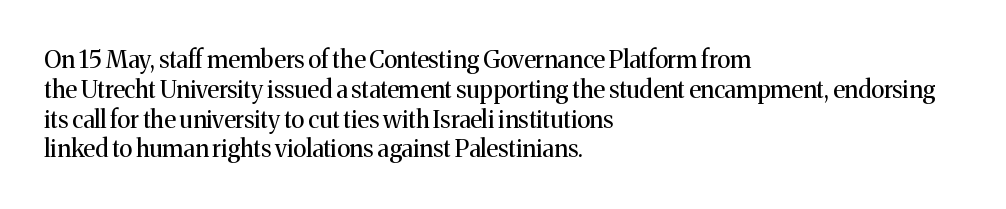
The image shows 24 px text type, upright; set left-aligned, line spacing 1.24x, normal letter spacing, not underlined.
